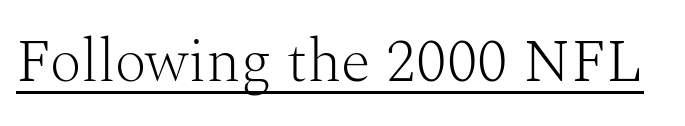
Unbolded letterforms with no extra heft. Small tapered or slab feet sit at the stroke ends, so this counts as serif. In terms of letterspacing, this is plain default setting. Underlined type. Each letter keeps its own natural width here, so spacing adapts to shape.
